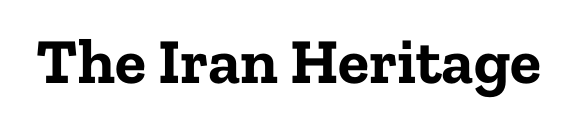
This sample has the flowing, uneven cadence of proportional lettering. Tall strokes in this sample are plumb rather than angled. A clean baseline with only descenders dipping below it. The sample has been set heavy, in full bold. No extra tracking has been applied to these lines.
